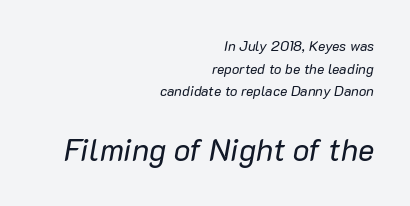
{"italic": "yes", "lean": "right", "slant_degrees": 10, "bold": "no", "weight": "regular", "width": "normal", "stroke_contrast": "low", "x_height": "medium", "monospaced": "no", "underline": "no", "align": "right", "line_spacing": "normal", "line_spacing_ratio": 1.61, "letter_spacing": "normal", "letter_spacing_em": 0.0, "larger_block": "second", "size_ratio": 2.21, "glyph_px": 31}
